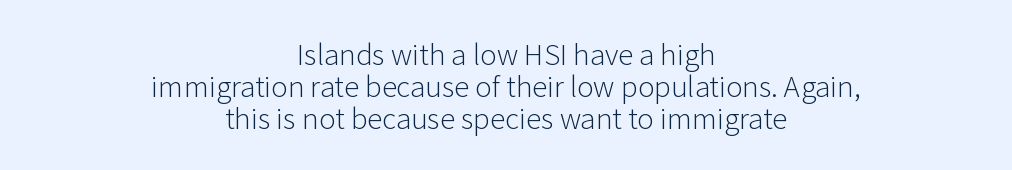
{"serif": "no", "italic": "no", "bold": "no", "weight": "light", "width": "normal", "stroke_contrast": "low", "x_height": "medium", "monospaced": "no", "underline": "no", "align": "center", "line_spacing": "tight", "line_spacing_ratio": 1.14, "letter_spacing": "normal", "letter_spacing_em": 0.0, "glyph_px": 28}
